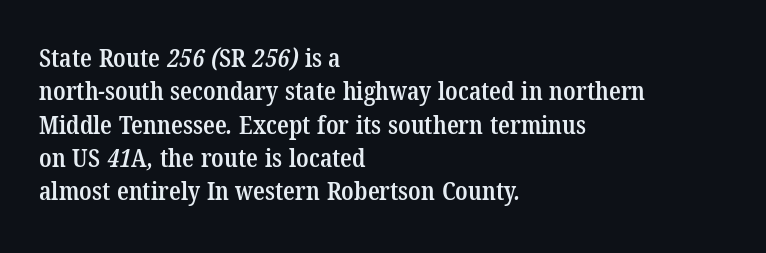
The image shows 26 px text type; set left-aligned, normal line spacing (1.28x), normal letter spacing, not underlined.
